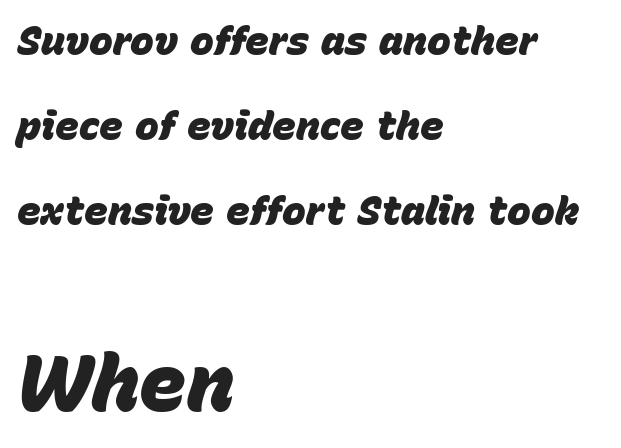
Q: Is the text bold? A: Yes.
Q: Is the text italic (slanted)? A: Yes, it leans right by about 15 degrees.
Q: Is the text underlined? A: No.
Q: How is the paragraph aligned? A: Left-aligned.
Q: Is the spacing between letters normal or unusually wide? A: Normal.
Q: Is the spacing between lines tight, normal or loose? A: Loose.
Q: Which block of text is set in a larger size, the first (top) or the second (bottom)? A: The second (bottom) one.
Q: Width (condensed, normal, or wide)? A: Normal.
Q: Stroke contrast? A: Low.
Q: x-height? A: Large.
Q: Monospaced? A: No.
